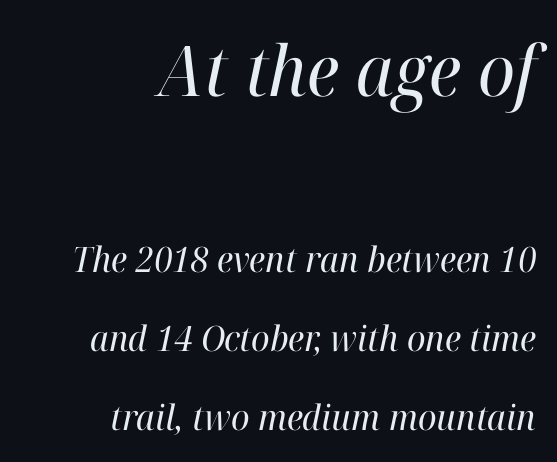
{"serif": "yes", "italic": "yes", "lean": "right", "slant_degrees": 12, "bold": "no", "weight": "regular", "width": "normal", "stroke_contrast": "high", "x_height": "medium", "monospaced": "no", "underline": "no", "align": "right", "line_spacing": "loose", "line_spacing_ratio": 2.25, "letter_spacing": "normal", "letter_spacing_em": 0.0, "larger_block": "first", "size_ratio": 2.0, "glyph_px": 70}
